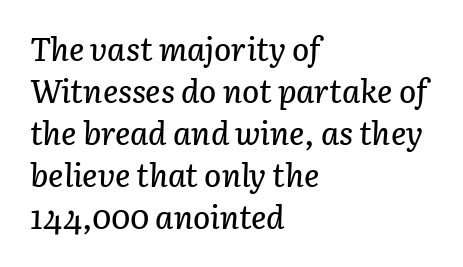
Q: Is the text italic (slanted)? A: Yes, it leans right by about 3 degrees.
Q: Is the text underlined? A: No.
Q: How is the paragraph aligned? A: Left-aligned.
Q: Is the spacing between letters normal or unusually wide? A: Normal.
Q: Is the spacing between lines tight, normal or loose? A: Normal.
Q: Width (condensed, normal, or wide)? A: Normal.
Q: Stroke contrast? A: Low.
Q: x-height? A: Medium.
Q: Monospaced? A: No.
